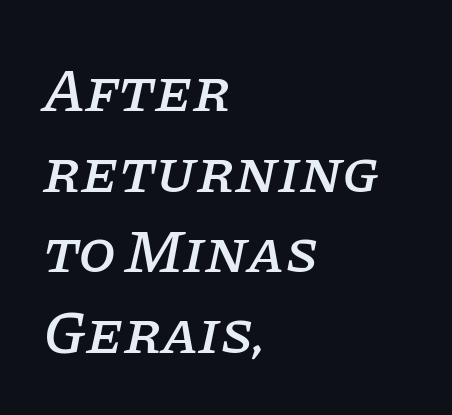
{"serif": "yes", "italic": "yes", "lean": "right", "slant_degrees": 11, "width": "normal", "stroke_contrast": "low", "x_height": "large", "monospaced": "no", "underline": "no", "align": "left", "line_spacing": "normal", "line_spacing_ratio": 1.32, "letter_spacing": "normal", "letter_spacing_em": 0.0, "glyph_px": 61}
